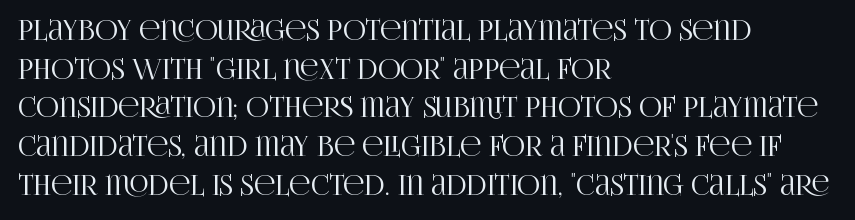
{"serif": "yes", "italic": "no", "width": "condensed", "stroke_contrast": "high", "x_height": "large", "monospaced": "no", "underline": "no", "align": "left", "line_spacing": "normal", "line_spacing_ratio": 1.38, "letter_spacing": "normal", "letter_spacing_em": 0.0, "glyph_px": 28}
